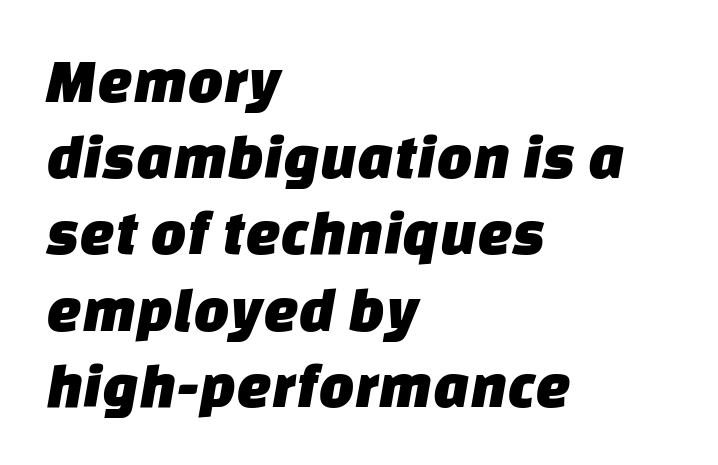
Has an underline been added? It has not. The face used here is rendered with its standard letterfit. If you drew a ruler down the left edge, every line would touch it. These lines are rendered in a variable-pitch font.
